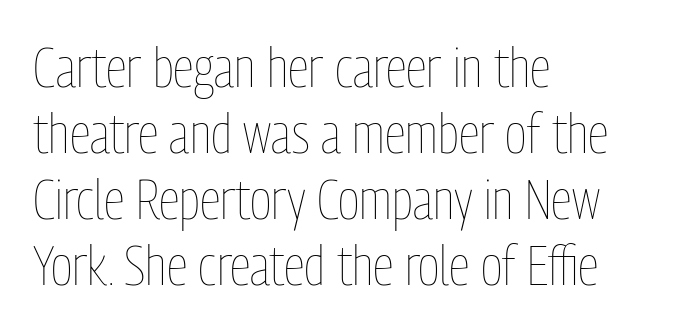
The image shows 55 px thin, condensed type, upright; set left-aligned, line spacing 1.2x, normal letter spacing, not underlined; low stroke contrast and a medium x-height.
